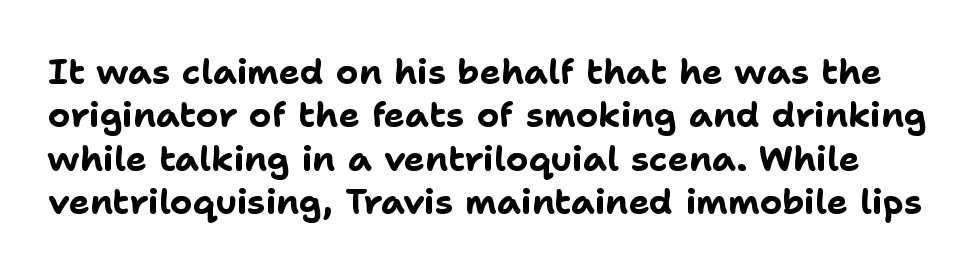
{"serif": "no", "italic": "no", "bold": "yes", "weight": "bold", "width": "normal", "stroke_contrast": "low", "x_height": "medium", "monospaced": "no", "underline": "no", "line_spacing_ratio": 1.24, "letter_spacing": "normal", "letter_spacing_em": 0.0, "glyph_px": 35}
